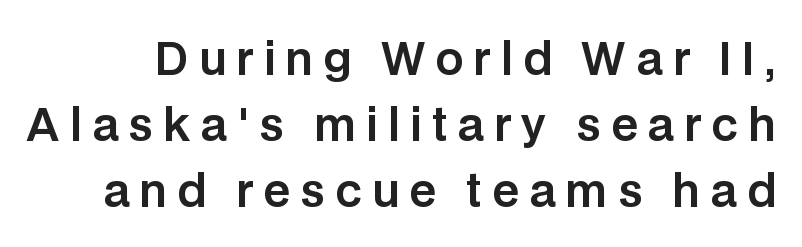
{"serif": "no", "italic": "no", "width": "normal", "stroke_contrast": "low", "x_height": "large", "monospaced": "no", "underline": "no", "line_spacing": "normal", "line_spacing_ratio": 1.5, "letter_spacing": "wide", "letter_spacing_em": 0.23, "glyph_px": 44}
